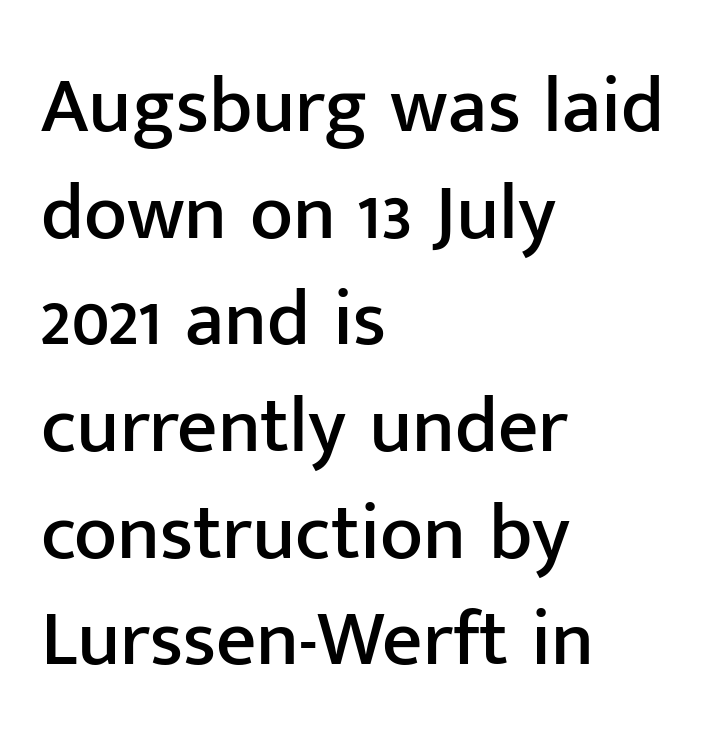
The image shows 79 px sans-serif type, upright; set left-aligned, normal line spacing (1.35x), normal letter spacing, not underlined; low stroke contrast and a medium x-height.
